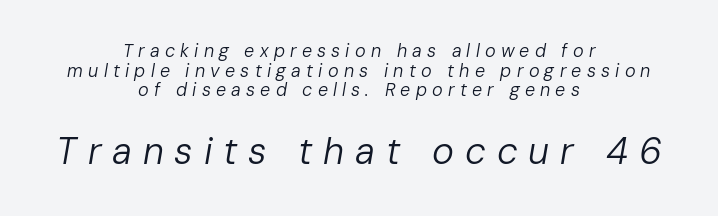
{"italic": "yes", "lean": "right", "slant_degrees": 10, "bold": "no", "weight": "regular", "width": "normal", "stroke_contrast": "low", "x_height": "medium", "monospaced": "no", "underline": "no", "align": "center", "line_spacing": "tight", "line_spacing_ratio": 1.09, "letter_spacing": "wide", "letter_spacing_em": 0.29, "larger_block": "second", "size_ratio": 2.06, "glyph_px": 37}
